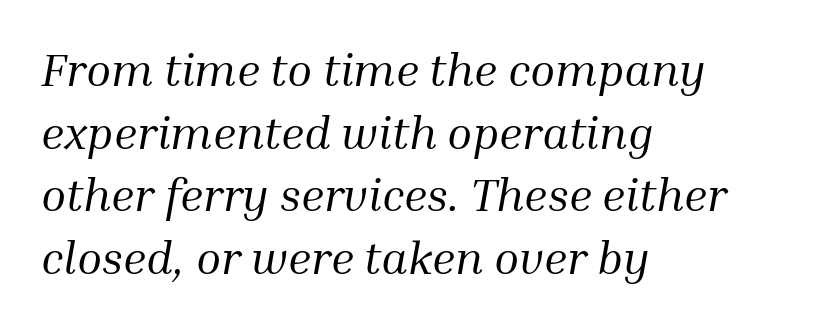
{"serif": "yes", "italic": "yes", "lean": "right", "slant_degrees": 10, "bold": "no", "weight": "regular", "width": "normal", "stroke_contrast": "medium", "x_height": "medium", "monospaced": "no", "underline": "no", "align": "left", "line_spacing": "normal", "line_spacing_ratio": 1.36, "letter_spacing": "normal", "letter_spacing_em": 0.0, "glyph_px": 46}
